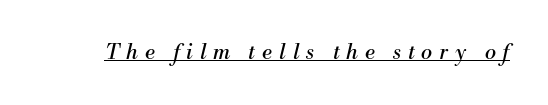
{"italic": "yes", "lean": "right", "slant_degrees": 13, "bold": "no", "underline": "yes", "letter_spacing": "wide", "letter_spacing_em": 0.33, "glyph_px": 21}
